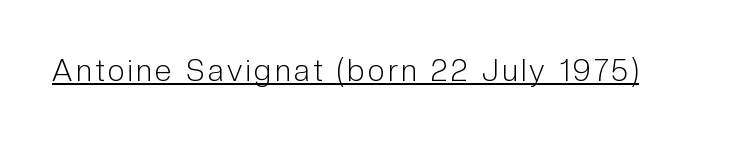
Serif or sans? Sans — the stroke terminals are bare. This sample has the flowing, uneven cadence of proportional lettering. A baseline rule has been typeset under these characters. Stems here are at most as thick as an everyday book face.
